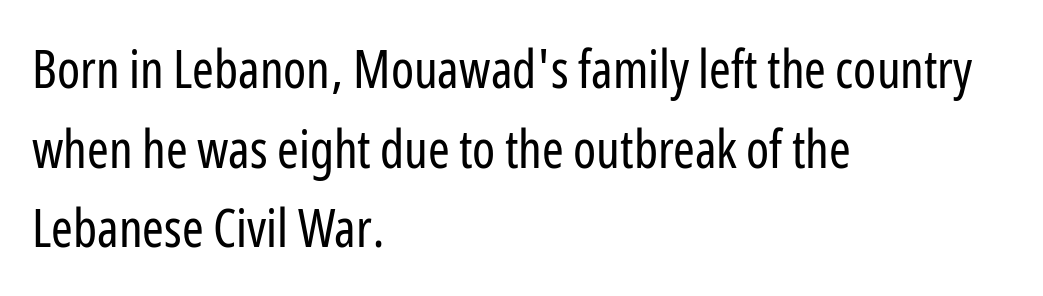
Q: Is the text bold? A: No.
Q: Is the text italic (slanted)? A: No, it is upright.
Q: Is the typeface a serif or a sans-serif typeface? A: Sans-serif.
Q: Is the text underlined? A: No.
Q: How is the paragraph aligned? A: Left-aligned.
Q: Is the spacing between letters normal or unusually wide? A: Normal.
Q: Is the spacing between lines tight, normal or loose? A: Normal.
Q: Width (condensed, normal, or wide)? A: Condensed.
Q: Stroke contrast? A: Low.
Q: x-height? A: Medium.
Q: Monospaced? A: No.
